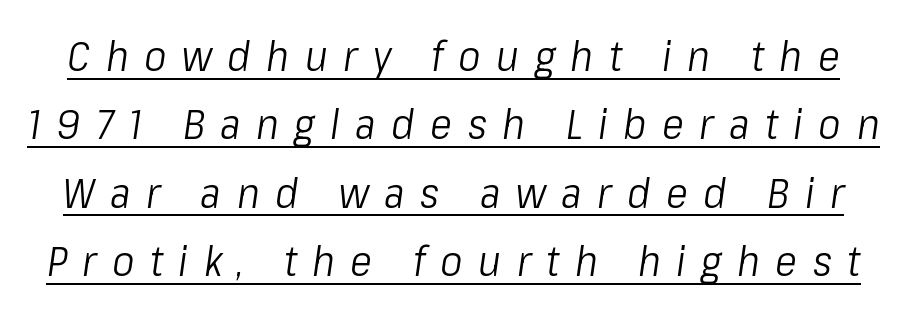
Spacing between characters has been opened up far beyond the box default. Spacing verdict: proportional, widths tailored to each character. A typesetter would mark this as italic. Successive baselines arrive at the customary interval.
